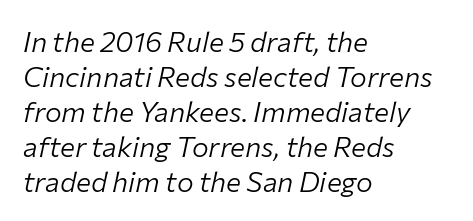
The image shows 28 px light type, italic (leaning right); set left-aligned, normal line spacing (1.25x), normal letter spacing, not underlined; low stroke contrast and a medium x-height.
